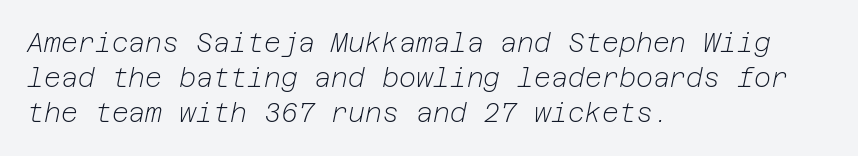
The image shows 26 px text type, italic (leaning right); set left-aligned, normal line spacing (1.35x), normal letter spacing, not underlined.
